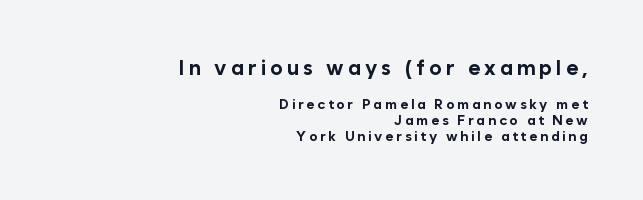
Line spacing here is tight. Every letter is thick-stroked: bold, no question. One-word summary of the alignment: right. Whoever set this made the first block the dominant, larger element. Posture: upright roman. Bare-footed words on every line.
